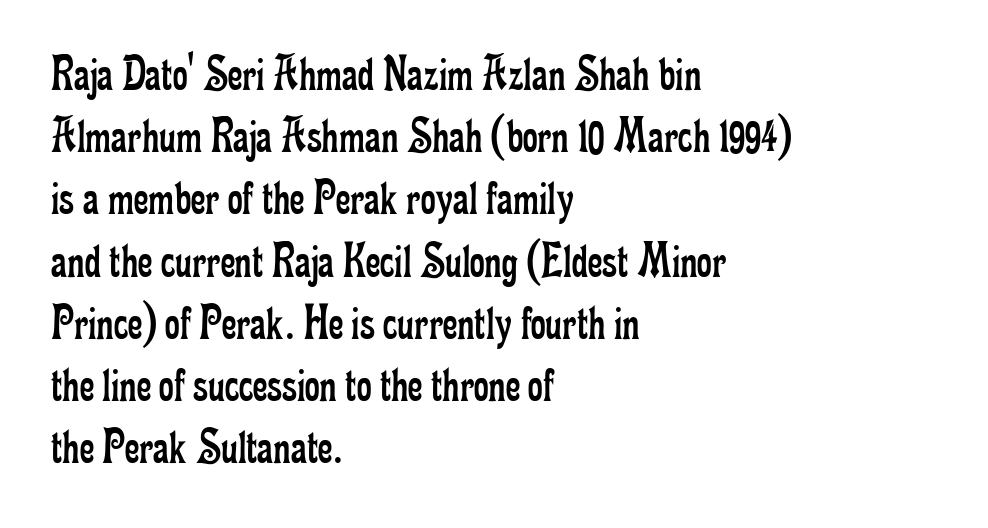
Q: Is the text bold? A: No.
Q: Is the text italic (slanted)? A: No, it is upright.
Q: Is the typeface a serif or a sans-serif typeface? A: Serif.
Q: Is the text underlined? A: No.
Q: How is the paragraph aligned? A: Left-aligned.
Q: Is the spacing between letters normal or unusually wide? A: Normal.
Q: Width (condensed, normal, or wide)? A: Condensed.
Q: Stroke contrast? A: Low.
Q: x-height? A: Small.
Q: Monospaced? A: No.
